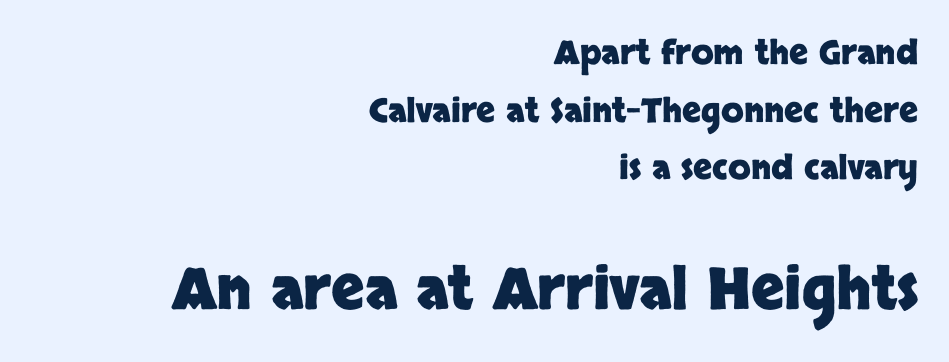
The image shows 58 px heavy sans-serif type, upright; set right-aligned, line spacing 1.75x, normal letter spacing, not underlined; the second (bottom) block is 1.76x larger; low stroke contrast and a large x-height.
